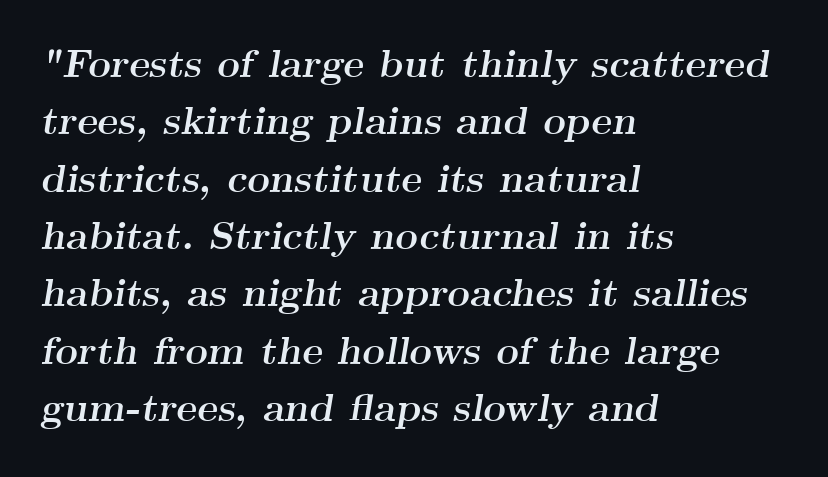
The image shows 39 px semibold, wide serif type, italic (leaning right); set left-aligned, normal line spacing (1.47x), normal letter spacing, not underlined; medium stroke contrast and a small x-height.
